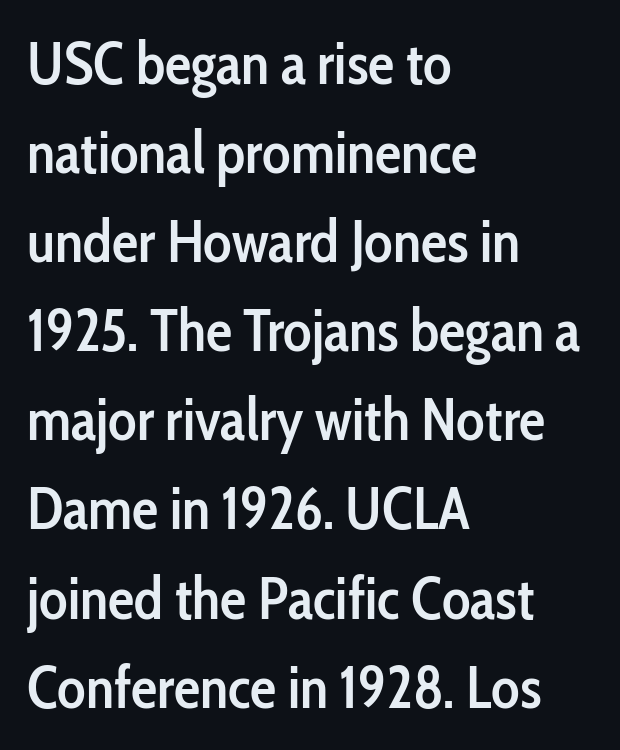
{"serif": "no", "italic": "no", "bold": "semi", "weight": "semibold", "width": "condensed", "stroke_contrast": "low", "x_height": "medium", "monospaced": "no", "underline": "no", "align": "left", "line_spacing": "normal", "line_spacing_ratio": 1.51, "letter_spacing": "normal", "letter_spacing_em": 0.0, "glyph_px": 59}
